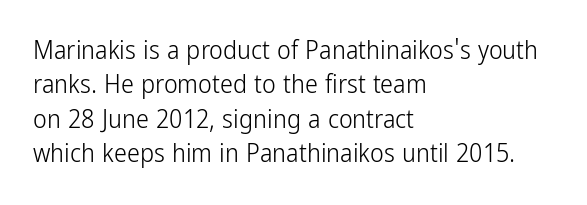
Q: Is the text bold? A: No.
Q: Is the text italic (slanted)? A: No, it is upright.
Q: Is the text underlined? A: No.
Q: How is the paragraph aligned? A: Left-aligned.
Q: Is the spacing between letters normal or unusually wide? A: Normal.
Q: Is the spacing between lines tight, normal or loose? A: Normal.
